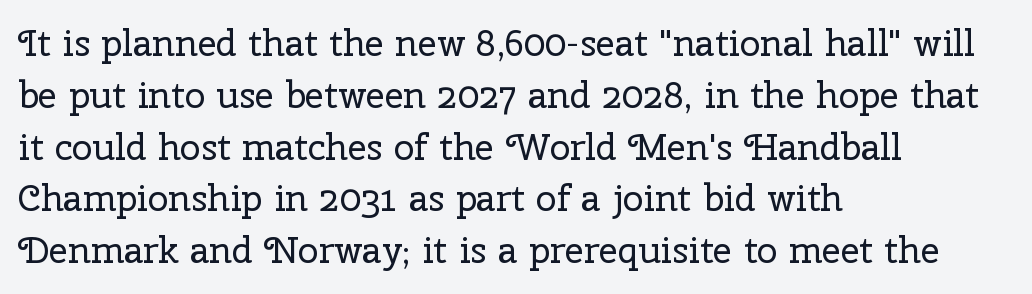
{"serif": "yes", "italic": "no", "bold": "no", "weight": "regular", "width": "normal", "stroke_contrast": "low", "x_height": "medium", "monospaced": "no", "underline": "no", "align": "left", "line_spacing": "normal", "line_spacing_ratio": 1.4, "letter_spacing": "normal", "letter_spacing_em": 0.0, "glyph_px": 37}
